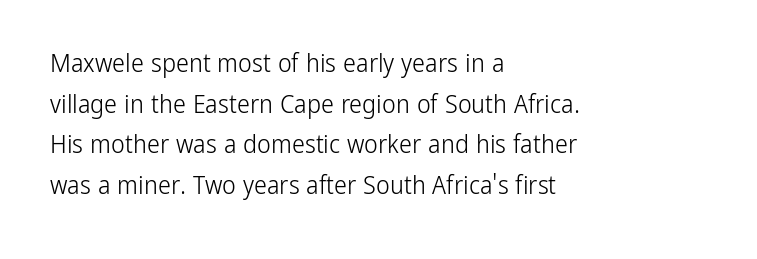
The image shows 26 px text type, upright; set left-aligned, normal line spacing (1.56x), normal letter spacing, not underlined.
